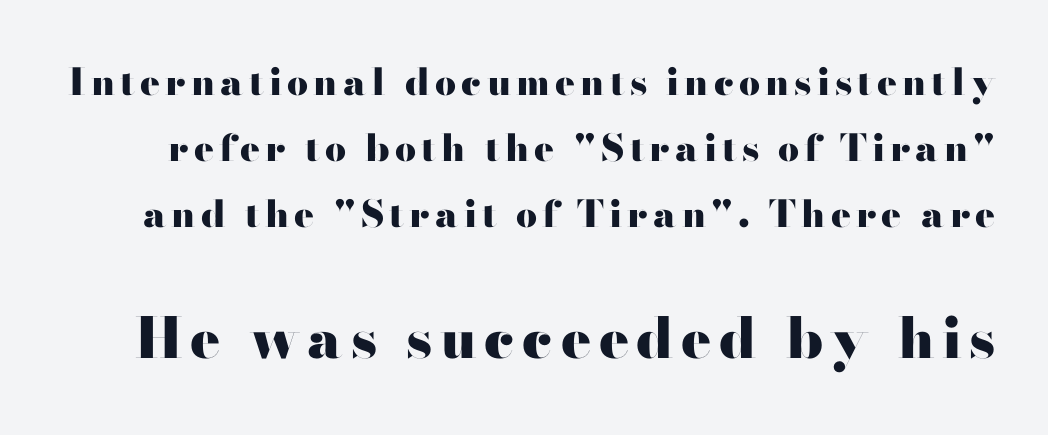
Q: Is the text bold? A: Yes.
Q: Is the text italic (slanted)? A: No, it is upright.
Q: Is the typeface a serif or a sans-serif typeface? A: Sans-serif.
Q: Is the text underlined? A: No.
Q: Which block of text is set in a larger size, the first (top) or the second (bottom)? A: The second (bottom) one.
Q: Width (condensed, normal, or wide)? A: Wide.
Q: Stroke contrast? A: High.
Q: x-height? A: Small.
Q: Monospaced? A: No.
